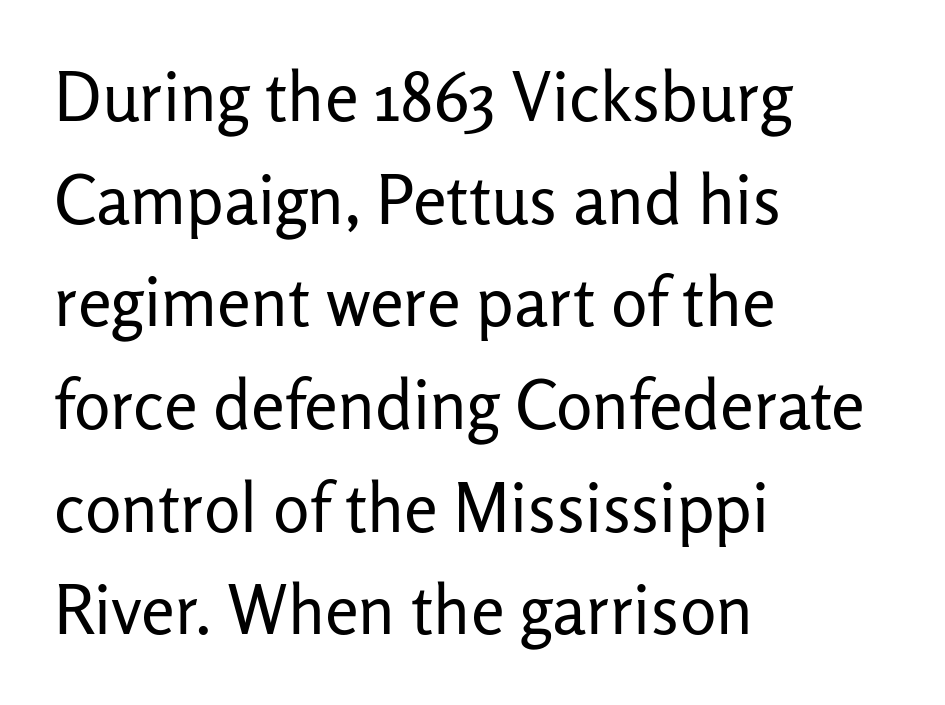
{"serif": "no", "italic": "no", "bold": "no", "weight": "regular", "width": "normal", "stroke_contrast": "low", "x_height": "medium", "monospaced": "no", "underline": "no", "align": "left", "line_spacing": "normal", "line_spacing_ratio": 1.51, "letter_spacing": "normal", "letter_spacing_em": 0.0, "glyph_px": 68}
